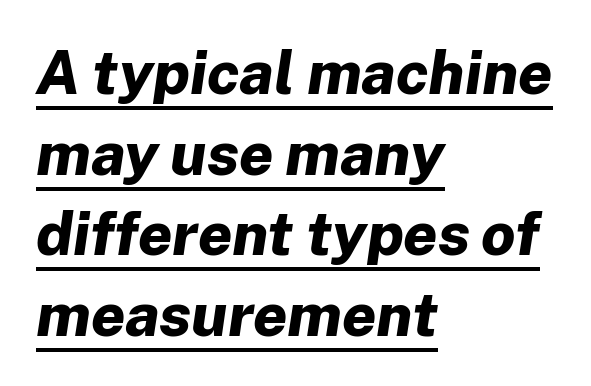
The image shows 61 px bold type, italic (leaning right); set left-aligned, normal line spacing (1.32x), normal letter spacing, underlined; low stroke contrast and a medium x-height.
